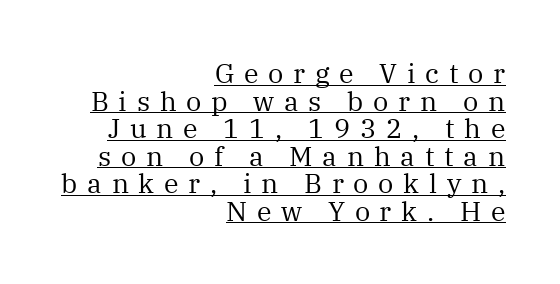
{"italic": "no", "bold": "no", "underline": "yes", "align": "right", "line_spacing": "tight", "line_spacing_ratio": 1.02, "letter_spacing": "wide", "letter_spacing_em": 0.36, "glyph_px": 27}
